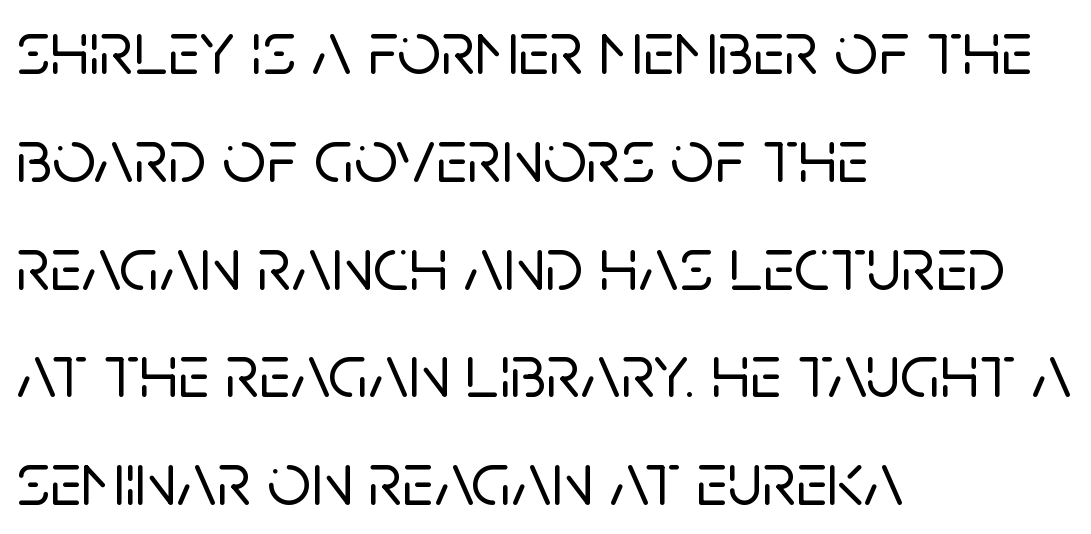
Proportional: the letters do not fall into vertical columns. Alignment: flush left. A roman cut, with each character standing at attention. Decoration check: the copy has no underline. This block has exactly the height ordinary leading produces.
